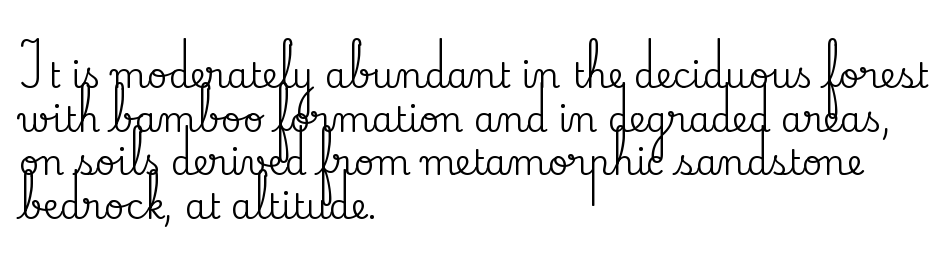
These lines are set flush left with a ragged right edge. The rendering uses natural spacing where letterforms have individual widths. Nobody drew a line under any word here. The gaps between neighbouring characters are ordinary and unremarkable.
